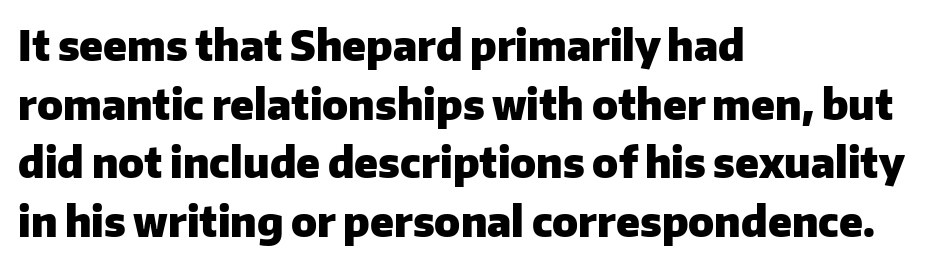
Character widths vary here, with narrow letters taking less room than wide ones. Plain, unruled lines of type. The letters sit at their default tracking, neither squeezed nor spread. How would I describe the line gaps? Plain and ordinary.
